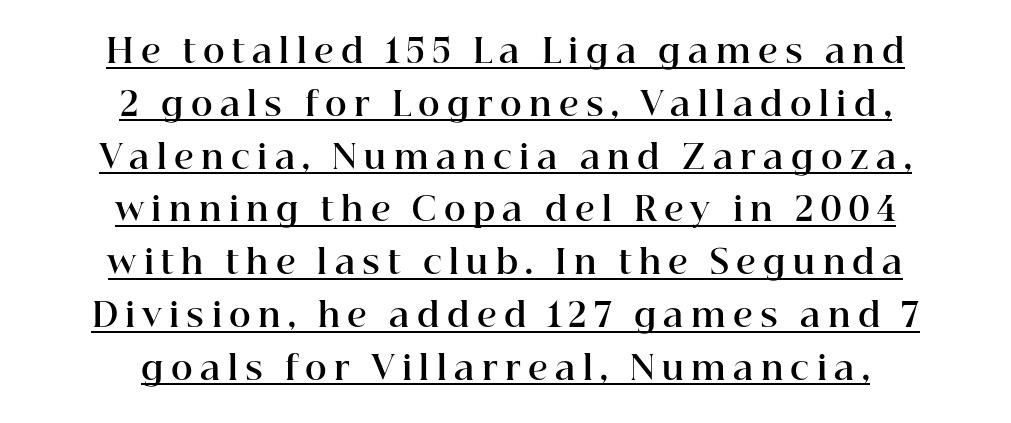
{"serif": "yes", "italic": "no", "bold": "yes", "weight": "bold", "width": "normal", "stroke_contrast": "high", "x_height": "medium", "monospaced": "no", "underline": "yes", "align": "center", "line_spacing": "normal", "line_spacing_ratio": 1.6, "letter_spacing": "wide", "letter_spacing_em": 0.22, "glyph_px": 33}
